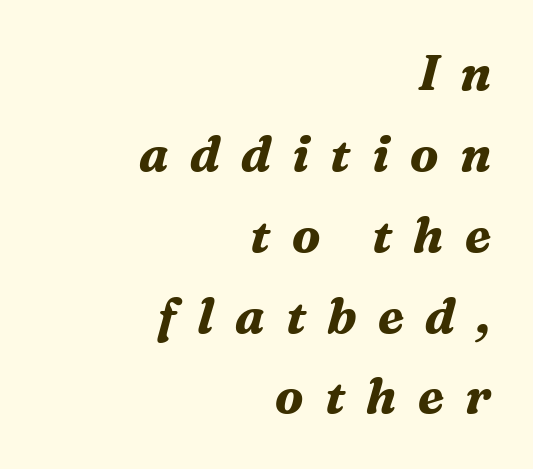
Q: Is the text bold? A: Yes.
Q: Is the text italic (slanted)? A: Yes, it leans right by about 16 degrees.
Q: Is the typeface a serif or a sans-serif typeface? A: Serif.
Q: Is the text underlined? A: No.
Q: How is the paragraph aligned? A: Right-aligned.
Q: Is the spacing between letters normal or unusually wide? A: Unusually wide.
Q: Is the spacing between lines tight, normal or loose? A: Normal.
Q: Width (condensed, normal, or wide)? A: Normal.
Q: Stroke contrast? A: Medium.
Q: x-height? A: Medium.
Q: Monospaced? A: No.
